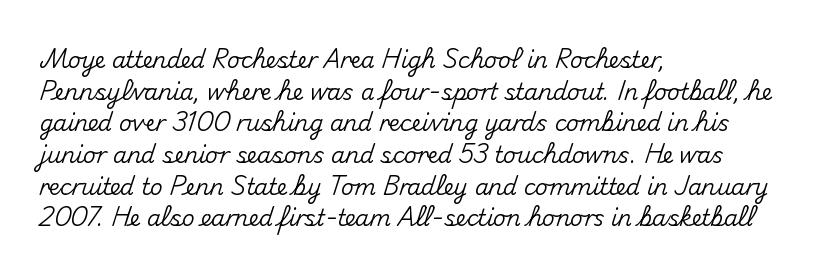
Letter spacing: default. This sample is left-justified, so line endings fall wherever the words run out. Underline: absent. Successive baselines arrive at the customary interval.
